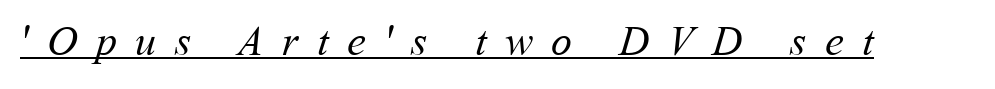
Q: Is the text bold? A: No.
Q: Is the text underlined? A: Yes.
Q: Is the spacing between letters normal or unusually wide? A: Unusually wide.
Q: Width (condensed, normal, or wide)? A: Normal.
Q: Stroke contrast? A: Medium.
Q: x-height? A: Medium.
Q: Monospaced? A: No.
